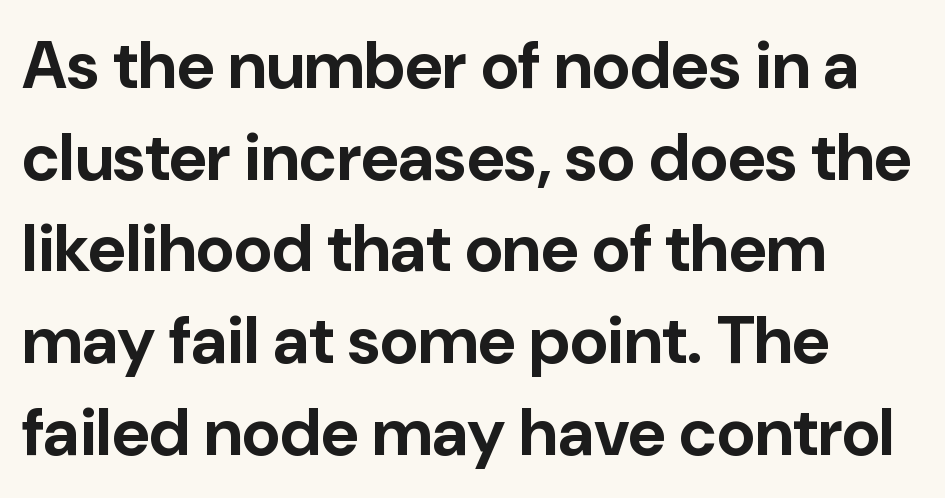
Here the designer chose a conventional face with non-uniform glyph widths. Do the letters lean? They stand straight. Lines of text with bare space underneath. The lines in this sample share a left origin and differ only in where they stop. Baseline-to-baseline distance is the conventional proportion of letter height. The strokes are fattened all the way to bold.
